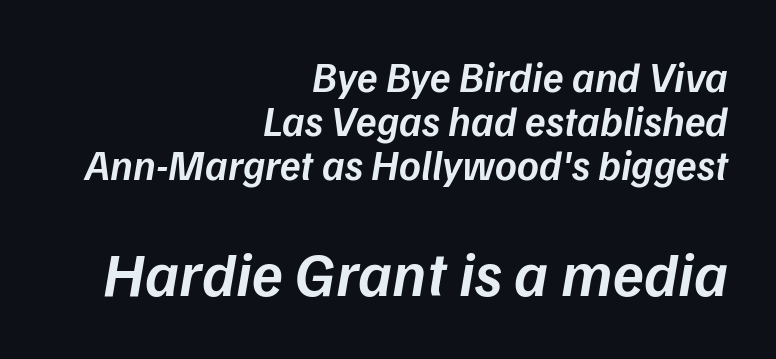
Casual observation: everything's shoved over to the right. The strokes are fattened partway — semibold, not bold. Students, note that the glyphs here touch the page at normal intervals. If you measured baseline to baseline, you'd find a short distance. A typesetter would mark this as italic. Size hierarchy here favors the trailing block over the leading one.
